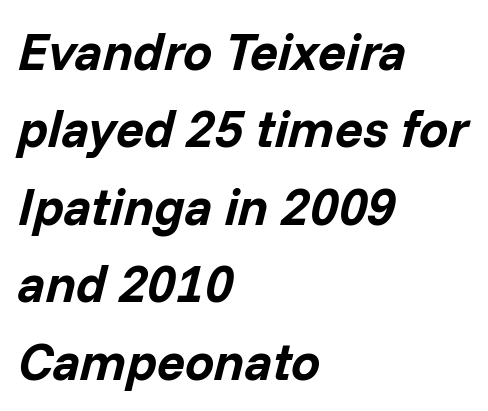
Q: Is the text bold? A: Yes.
Q: Is the text italic (slanted)? A: Yes, it leans right by about 14 degrees.
Q: Is the text underlined? A: No.
Q: How is the paragraph aligned? A: Left-aligned.
Q: Is the spacing between letters normal or unusually wide? A: Normal.
Q: Is the spacing between lines tight, normal or loose? A: Normal.
Q: Width (condensed, normal, or wide)? A: Normal.
Q: Stroke contrast? A: Low.
Q: x-height? A: Medium.
Q: Monospaced? A: No.
